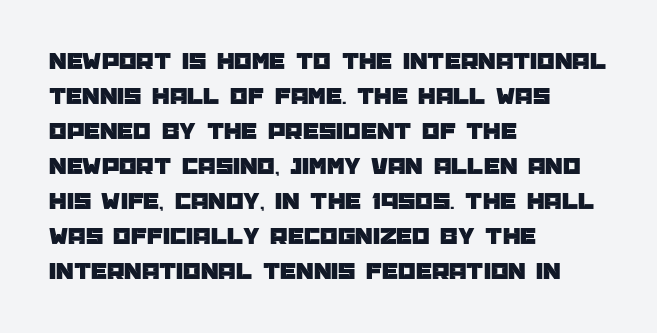
The image shows 25 px text type, upright; set left-aligned, normal line spacing (1.4x), normal letter spacing, not underlined.
